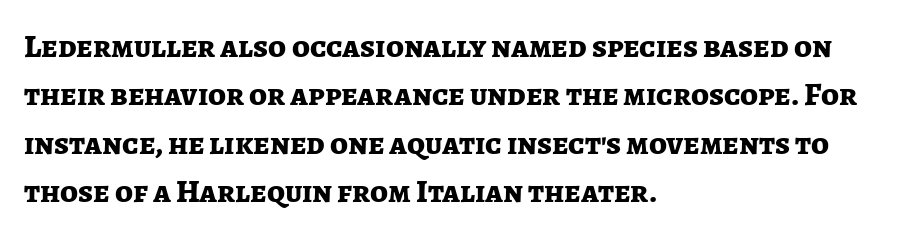
The image shows 32 px bold sans-serif type, upright; set left-aligned, normal line spacing (1.51x), normal letter spacing, not underlined; low stroke contrast and a medium x-height.
